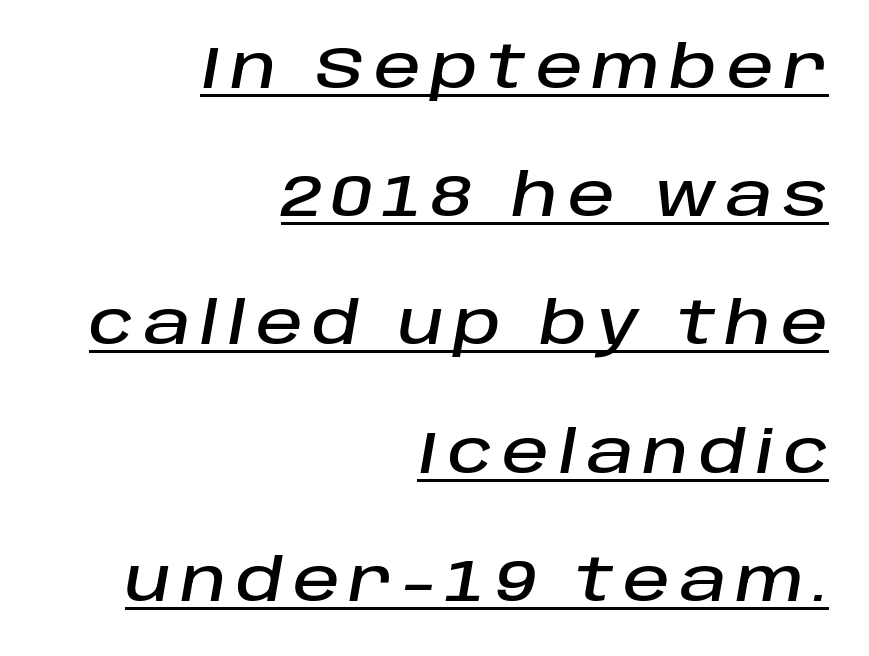
{"italic": "yes", "lean": "right", "slant_degrees": 10, "width": "normal", "stroke_contrast": "low", "x_height": "large", "monospaced": "no", "underline": "yes", "align": "right", "line_spacing": "loose", "line_spacing_ratio": 2.21, "glyph_px": 58}
